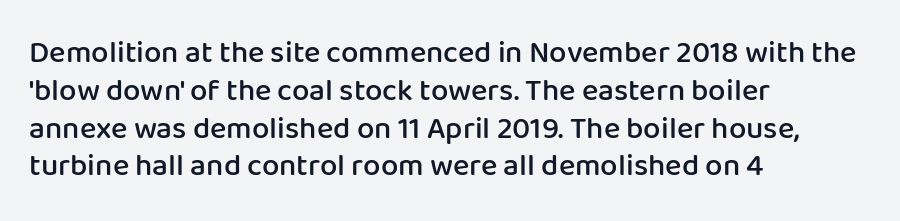
The image shows 31 px semibold sans-serif type, upright; set left-aligned, line spacing 1.22x, normal letter spacing, not underlined; low stroke contrast and a medium x-height.
